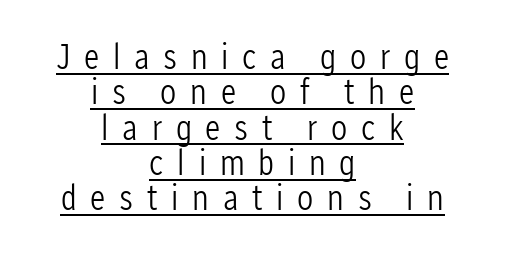
There is plenty of visible air inserted between adjacent glyphs. Regarding leading, the lines here are crowded together. These lines are centered, leaving both edges ragged. Stroke mass is kept to a normal reading level or below. Classification — sans serif. The passage shown is typed in a proportional face where columns would drift.
